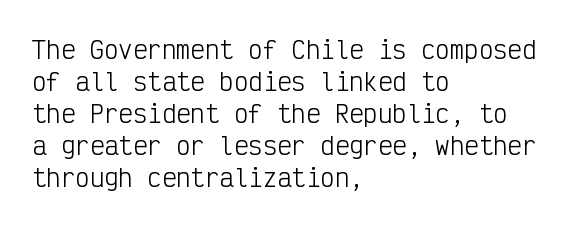
A bare baseline throughout the passage. Does the lettering tilt? It doesn't — this is upright. Leftover space on each line is placed entirely after the last word. Regarding leading, the lines here are spaced in the standard way. Inter-character spacing is left at the font's built-in metrics. Compared with a typical body face, this is equally light or lighter still.
